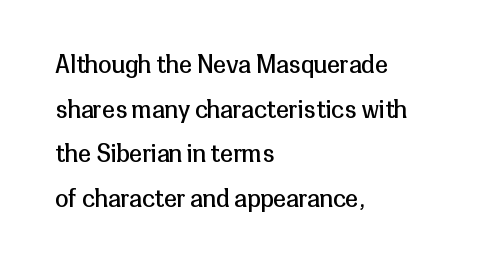
The letters look calm and open, with moderate or lighter stems. Each line starts at the same left margin while the right side varies. Underline: absent. What stands out about the letter spacing? Nothing — it is the standard amount.
